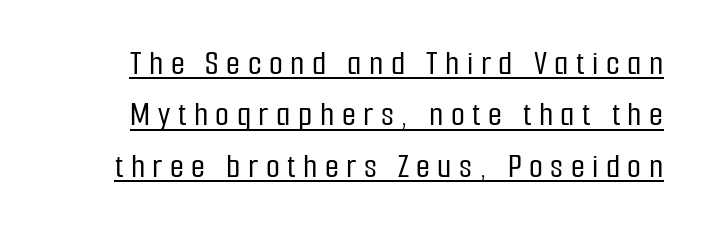
The face used here is rendered with a markedly widened letterfit. Posture: vertical. This is underlined copy, the kind a proofreader might mark for attention. Rows of type keep a routine distance in the vertical direction. The letters advance in unequal steps, a hallmark of proportional type. What kind of face is this? One without serifs — a sans.
